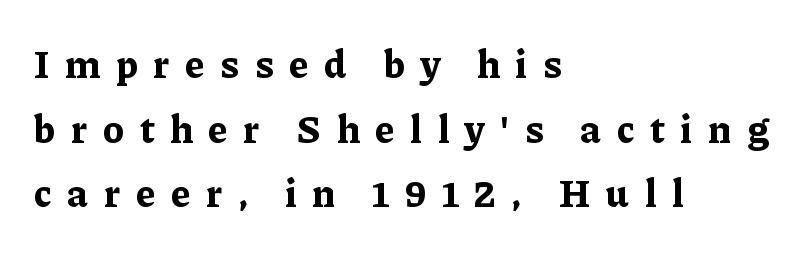
Q: Is the text bold? A: Yes.
Q: Is the text italic (slanted)? A: No, it is upright.
Q: Is the typeface a serif or a sans-serif typeface? A: Serif.
Q: Is the text underlined? A: No.
Q: How is the paragraph aligned? A: Left-aligned.
Q: Is the spacing between letters normal or unusually wide? A: Unusually wide.
Q: Is the spacing between lines tight, normal or loose? A: Normal.
Q: Width (condensed, normal, or wide)? A: Normal.
Q: Stroke contrast? A: Low.
Q: x-height? A: Medium.
Q: Monospaced? A: No.
